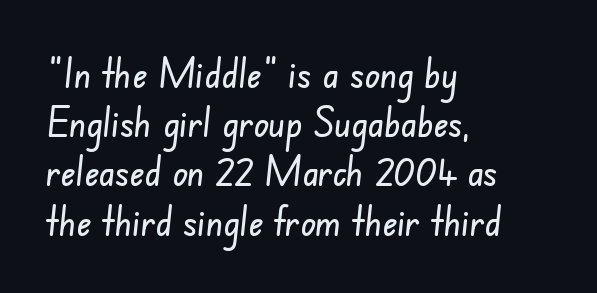
Letterform terminals end flat and unadorned throughout the passage. No word sits above an underline. Tracking value appears to be zero — textbook default spacing. Do the characters align in a grid? No, the font is proportional.
